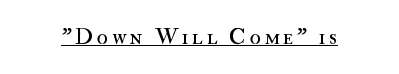
{"italic": "no", "bold": "no", "underline": "yes", "glyph_px": 23}
